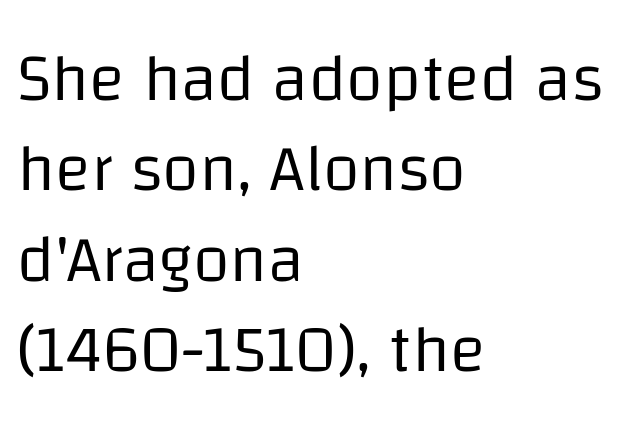
{"serif": "no", "italic": "no", "bold": "no", "weight": "regular", "width": "normal", "stroke_contrast": "low", "x_height": "large", "monospaced": "no", "underline": "no", "align": "left", "line_spacing": "normal", "line_spacing_ratio": 1.35, "letter_spacing": "normal", "letter_spacing_em": 0.0, "glyph_px": 67}
